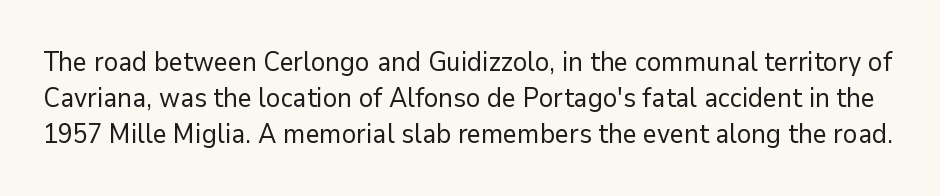
{"italic": "no", "bold": "no", "underline": "no", "line_spacing": "normal", "line_spacing_ratio": 1.33, "letter_spacing": "normal", "letter_spacing_em": 0.0, "glyph_px": 27}
